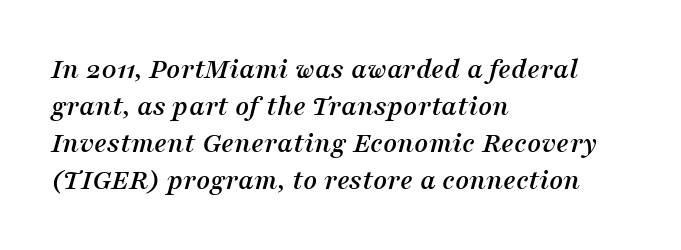
Only glyphs here, with clear space below each row. Observe the lean: these are italic letterforms. Do the characters align in a grid? No, the font is proportional. Does the type have serifs? Yes, each stem ends in a small foot.
